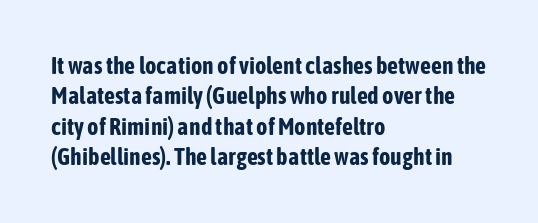
{"italic": "no", "bold": "yes", "underline": "no", "align": "left", "line_spacing": "normal", "line_spacing_ratio": 1.27, "letter_spacing": "normal", "letter_spacing_em": 0.0, "glyph_px": 24}
